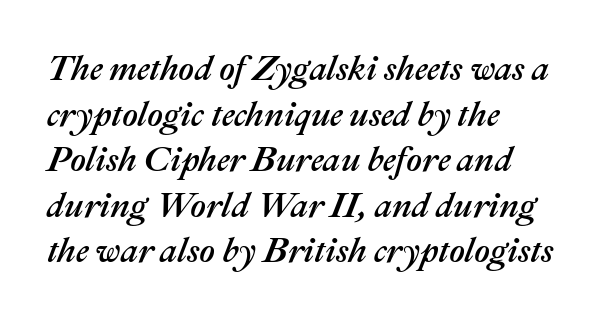
{"italic": "yes", "lean": "right", "slant_degrees": 22, "width": "normal", "stroke_contrast": "medium", "x_height": "medium", "monospaced": "no", "underline": "no", "align": "left", "line_spacing": "normal", "line_spacing_ratio": 1.34, "letter_spacing": "normal", "letter_spacing_em": 0.0, "glyph_px": 34}
